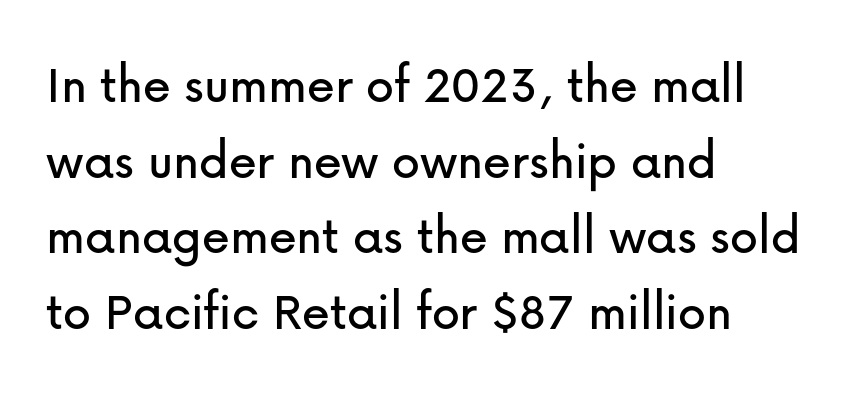
{"serif": "no", "italic": "no", "width": "normal", "stroke_contrast": "low", "x_height": "medium", "monospaced": "no", "underline": "no", "align": "left", "line_spacing": "normal", "line_spacing_ratio": 1.35, "letter_spacing": "normal", "letter_spacing_em": 0.0, "glyph_px": 56}
